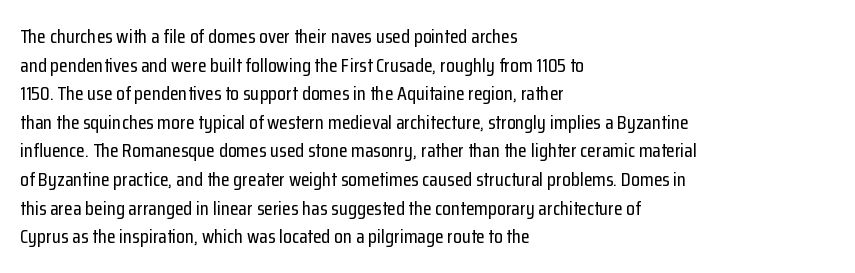
Q: Is the text italic (slanted)? A: No, it is upright.
Q: Is the text underlined? A: No.
Q: How is the paragraph aligned? A: Left-aligned.
Q: Is the spacing between letters normal or unusually wide? A: Normal.
Q: Is the spacing between lines tight, normal or loose? A: Normal.
